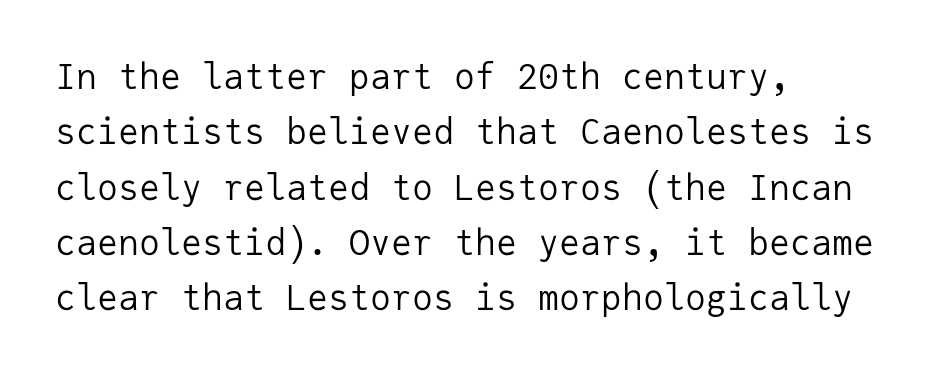
This rendering leaves character spacing at its baseline value. Plain, unruled lines of type. Is there any slant? The stems are plumb. Is the block centered? No — it sits flush against the left margin. What's the leading like? Ordinary, nothing unusual. The rendering uses typewriter-style spacing with identical character cells.
